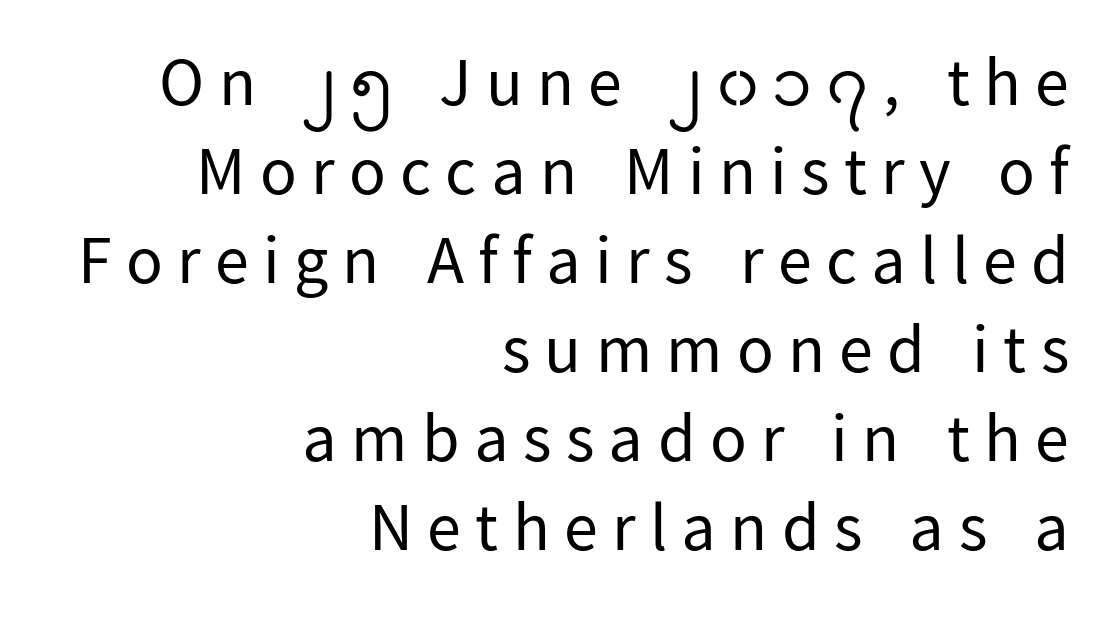
The letters advance in unequal steps, a hallmark of proportional type. Every stem runs plumb, perpendicular to the baseline. The rag falls on the left side of this text block. Classification — sans serif. The weight would be labelled regular, book, light, or lighter still. The space beneath each line is pristine and unruled.
